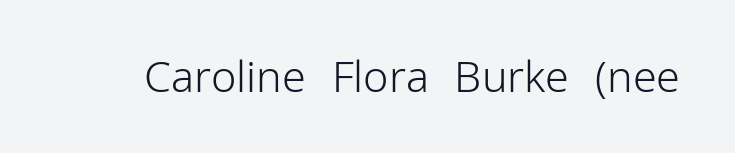
The lettering holds an erect, upright posture throughout. Summary of weight: not heavy and not bold. What stands out about the letter spacing? Nothing — it is the standard amount. The space beneath each line is pristine and unruled.
